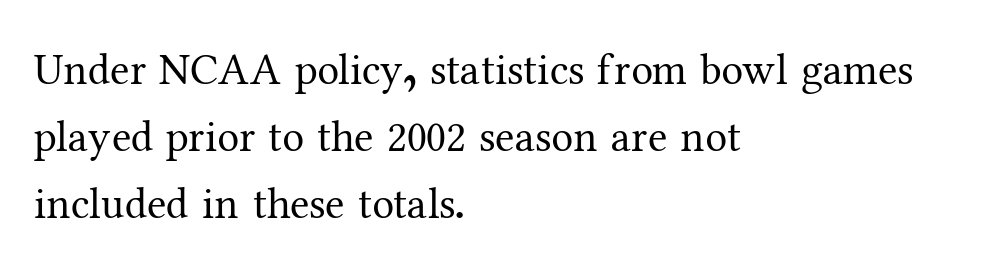
Short note: letters normally spaced. The rendering uses natural spacing where letterforms have individual widths. Where is the straight margin? On the left. Stems and bowls with no extra thickness — not bold. Honestly, there is no underline to notice here at all.
